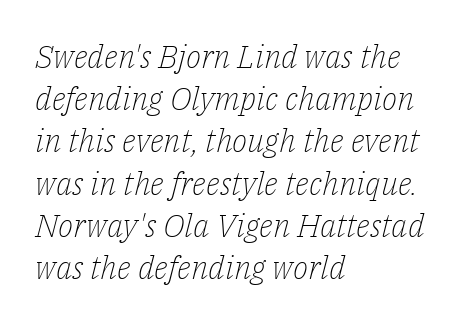
The whole block is typeset with a tilt. The letterforms sit shoulder to shoulder at normal distance. Whoever set this chose a conventional vertical rhythm. The font family rendered here belongs to the serif group. These lines are set flush left with a ragged right edge.
